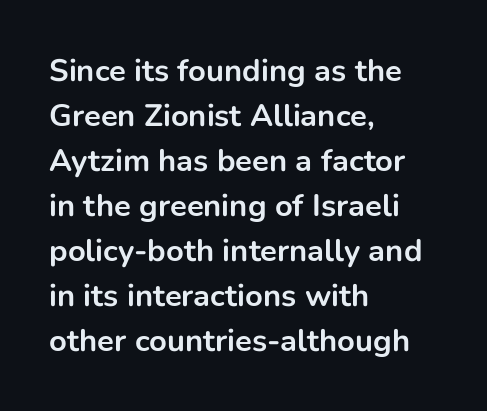
Plain, unruled lines of type. Honestly, the row spacing looks completely unremarkable. Heavy, bold letterforms. No italicization has been applied; the sample stays upright. The face used here is proportionally spaced, like ordinary book or web type. The gaps between neighbouring characters are ordinary and unremarkable.
